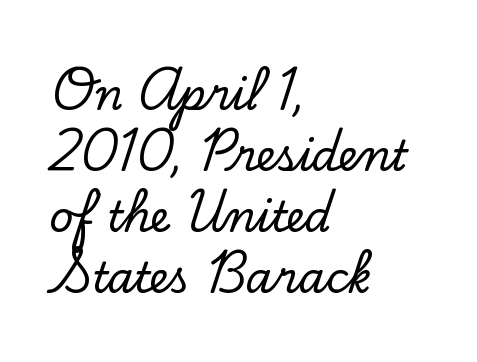
Q: Is the text italic (slanted)? A: Yes.
Q: Is the typeface a serif or a sans-serif typeface? A: Serif.
Q: Is the text underlined? A: No.
Q: How is the paragraph aligned? A: Left-aligned.
Q: Is the spacing between letters normal or unusually wide? A: Normal.
Q: Is the spacing between lines tight, normal or loose? A: Normal.
Q: Width (condensed, normal, or wide)? A: Normal.
Q: Stroke contrast? A: Low.
Q: x-height? A: Small.
Q: Monospaced? A: No.
